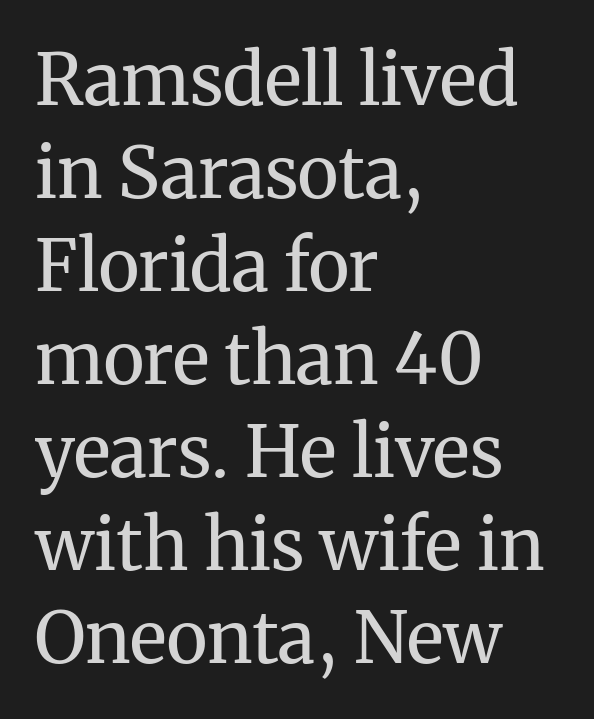
Rendered with straight, roman letterforms. The line texture is even and compact thanks to regular tracking. You could not count columns in this text — the font is proportionally spaced. Look at the bottom of the vertical strokes: they flare into serifs here. A bare baseline throughout the passage. What's the leading like? Ordinary, nothing unusual.
